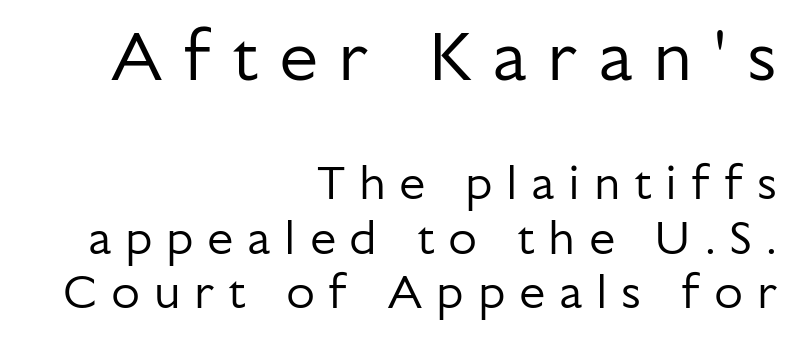
The image shows 70 px regular-weight sans-serif type, upright; set right-aligned, tight line spacing (1.15x), unusually wide letter spacing (+0.29 em), not underlined; the first (top) block is 1.49x larger; low stroke contrast and a medium x-height.
